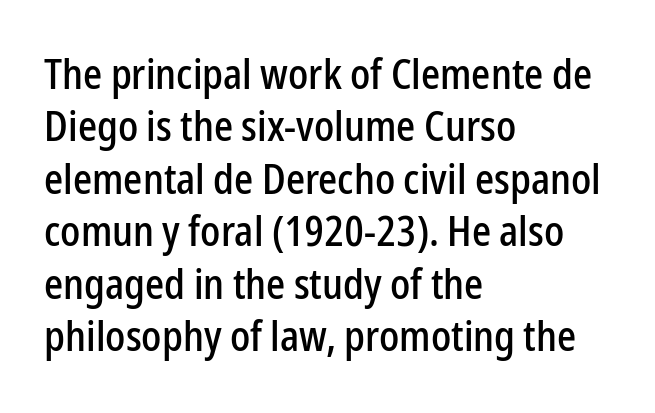
How would I describe the line gaps? Plain and ordinary. The face used here is proportionally spaced, like ordinary book or web type. A typesetter would label this face a sans. Characters follow at the spacing the type designer built in. The type sits square on the baseline with zero lean. In CSS terms this would be text-align: left.
